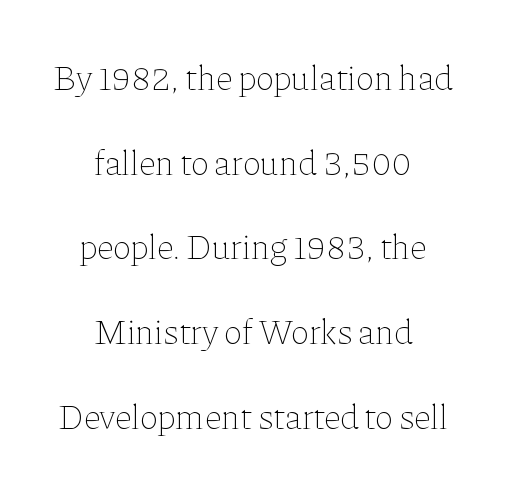
Q: Is the text bold? A: No.
Q: Is the text italic (slanted)? A: No, it is upright.
Q: Is the text underlined? A: No.
Q: How is the paragraph aligned? A: Centered.
Q: Is the spacing between letters normal or unusually wide? A: Normal.
Q: Is the spacing between lines tight, normal or loose? A: Loose.
Q: Width (condensed, normal, or wide)? A: Normal.
Q: Stroke contrast? A: Low.
Q: x-height? A: Medium.
Q: Monospaced? A: No.
